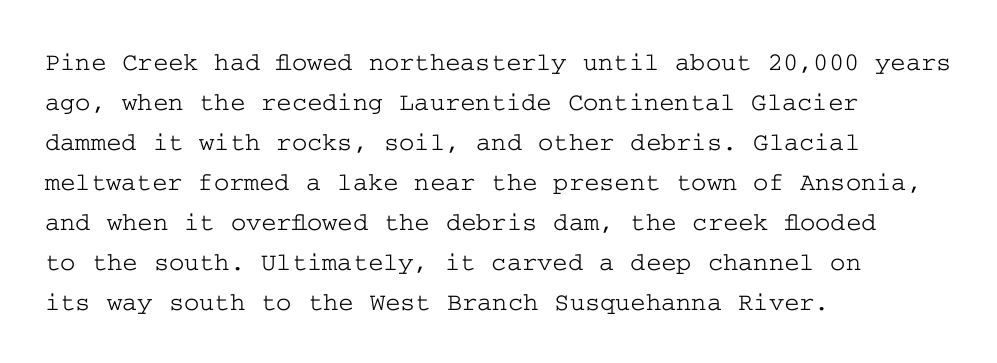
Descender tails drop into unmarked territory. Each word holds together tightly as a unit, with standard inter-letter gaps. Style check: upright. A student would call this left alignment; a typographer would say flush left, rag right. If you measured baseline to baseline, you'd find a middling distance.
